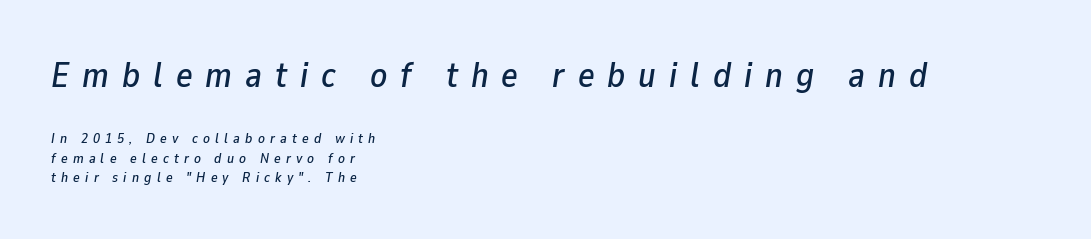
You could not count columns in this text — the font is proportionally spaced. Normally led — the rows are evenly, conventionally spaced. All the whitespace from short lines collects on the right. Caption: upper text group enlarged, lower text group reduced. Italic? Definitely — the glyphs are oblique.
